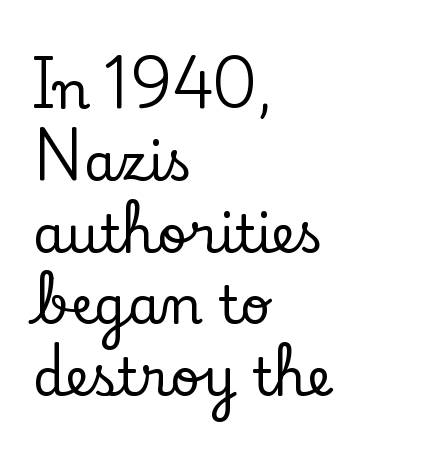
Looks like regular typesetting: each glyph gets only the width it needs. The paragraph shown leans on its left margin. There is no visible air inserted between adjacent glyphs. Only glyphs here, with clear space below each row. The lines sit at an ordinary, default distance from one another.
